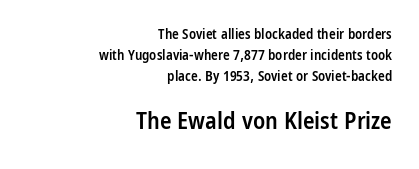
Q: Is the text bold? A: Semi-bold.
Q: Is the text italic (slanted)? A: No, it is upright.
Q: Is the text underlined? A: No.
Q: How is the paragraph aligned? A: Right-aligned.
Q: Is the spacing between letters normal or unusually wide? A: Normal.
Q: Is the spacing between lines tight, normal or loose? A: Normal.
Q: Which block of text is set in a larger size, the first (top) or the second (bottom)? A: The second (bottom) one.
